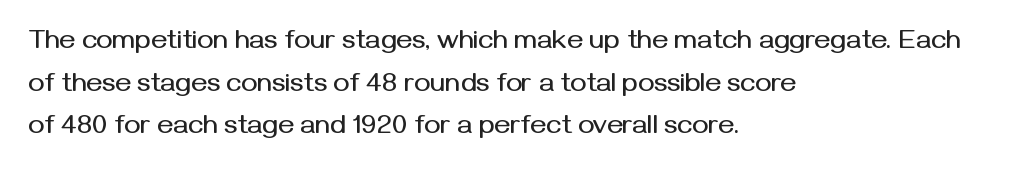
{"italic": "no", "underline": "no", "align": "left", "line_spacing": "normal", "line_spacing_ratio": 1.58, "letter_spacing": "normal", "letter_spacing_em": 0.0, "glyph_px": 27}
